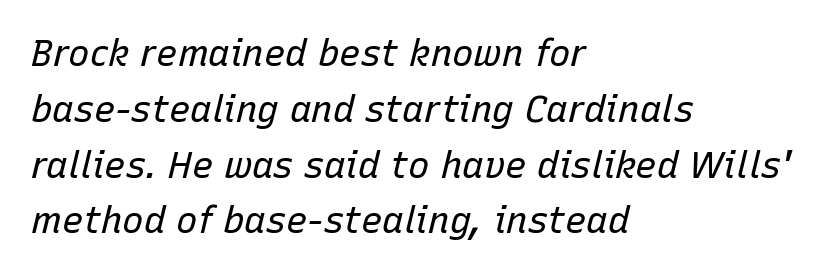
Whoever set this chose a conventional vertical rhythm. Tracking value appears to be zero — textbook default spacing. Horizontally, the lines are justified to the leading edge only. Letters rest on an invisible, unmarked baseline. Style check: oblique. The strokes are not fattened; the text isn't bold.
